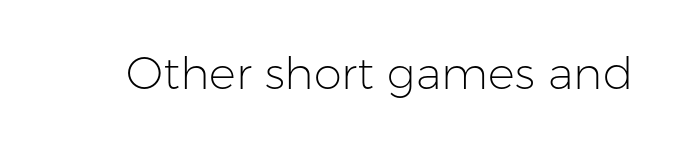
{"serif": "no", "italic": "no", "bold": "no", "weight": "light", "width": "normal", "stroke_contrast": "low", "x_height": "medium", "monospaced": "no", "underline": "no", "letter_spacing": "normal", "letter_spacing_em": 0.0, "glyph_px": 45}
